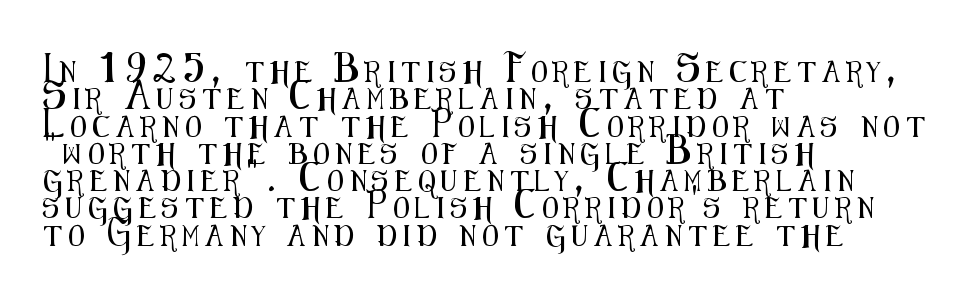
{"italic": "no", "underline": "no", "align": "left", "line_spacing": "normal", "line_spacing_ratio": 1.3, "letter_spacing": "wide", "letter_spacing_em": 0.31, "glyph_px": 21}
